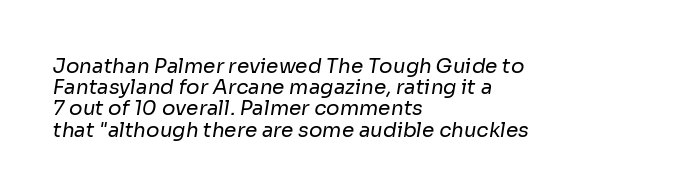
Q: Is the text bold? A: No.
Q: Is the text underlined? A: No.
Q: How is the paragraph aligned? A: Left-aligned.
Q: Is the spacing between letters normal or unusually wide? A: Normal.
Q: Is the spacing between lines tight, normal or loose? A: Tight.
